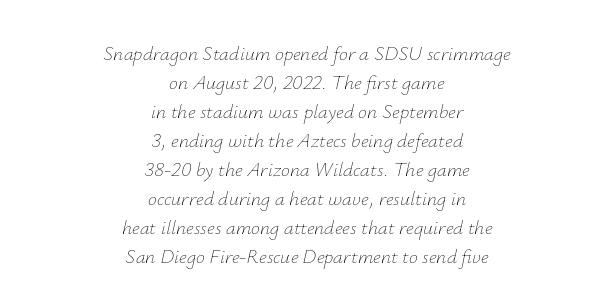
{"italic": "yes", "lean": "right", "slant_degrees": 12, "bold": "no", "underline": "no", "align": "center", "line_spacing": "normal", "line_spacing_ratio": 1.45, "letter_spacing": "normal", "letter_spacing_em": 0.0, "glyph_px": 20}
